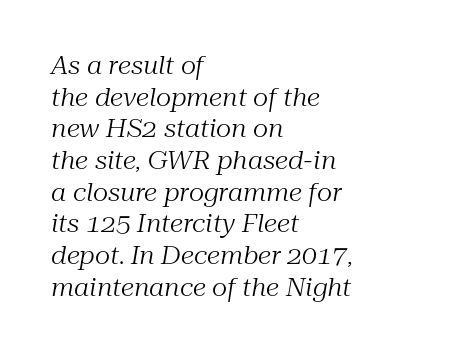
{"italic": "yes", "lean": "right", "slant_degrees": 10, "bold": "no", "underline": "no", "align": "left", "line_spacing": "normal", "line_spacing_ratio": 1.32, "letter_spacing": "normal", "letter_spacing_em": 0.0, "glyph_px": 24}
